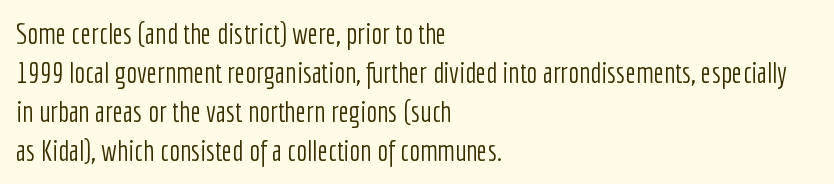
Q: Is the text bold? A: No.
Q: Is the text italic (slanted)? A: No, it is upright.
Q: Is the typeface a serif or a sans-serif typeface? A: Sans-serif.
Q: Is the text underlined? A: No.
Q: How is the paragraph aligned? A: Left-aligned.
Q: Is the spacing between letters normal or unusually wide? A: Normal.
Q: Is the spacing between lines tight, normal or loose? A: Normal.
Q: Width (condensed, normal, or wide)? A: Condensed.
Q: Stroke contrast? A: Low.
Q: x-height? A: Medium.
Q: Monospaced? A: No.
